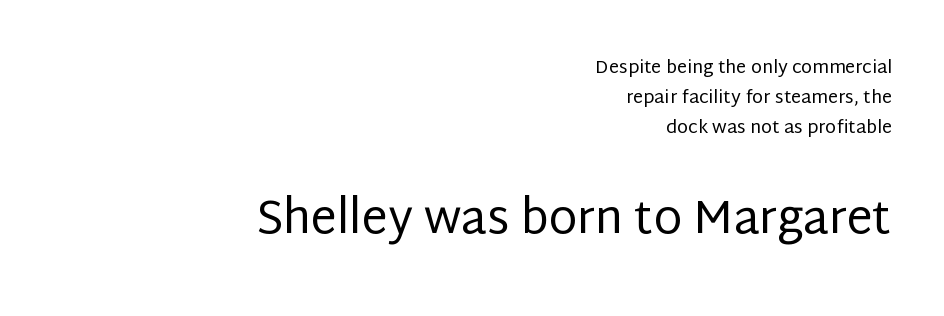
{"serif": "no", "italic": "no", "bold": "no", "weight": "regular", "width": "normal", "stroke_contrast": "low", "x_height": "large", "monospaced": "no", "underline": "no", "align": "right", "line_spacing": "normal", "line_spacing_ratio": 1.68, "letter_spacing": "normal", "letter_spacing_em": 0.0, "larger_block": "second", "size_ratio": 2.56, "glyph_px": 46}
